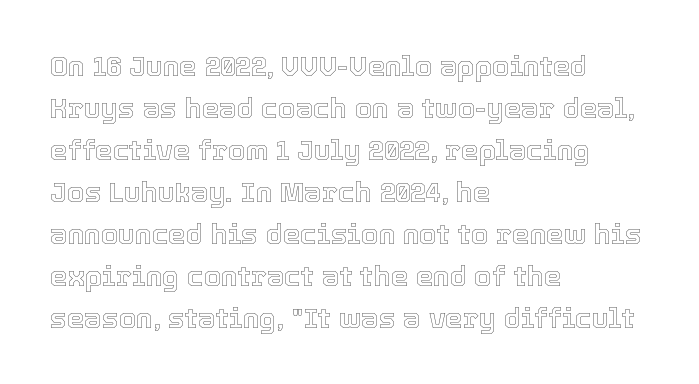
{"italic": "no", "width": "normal", "x_height": "medium", "monospaced": "no", "underline": "no", "align": "left", "line_spacing": "normal", "line_spacing_ratio": 1.5, "letter_spacing": "normal", "letter_spacing_em": 0.0, "glyph_px": 28}
